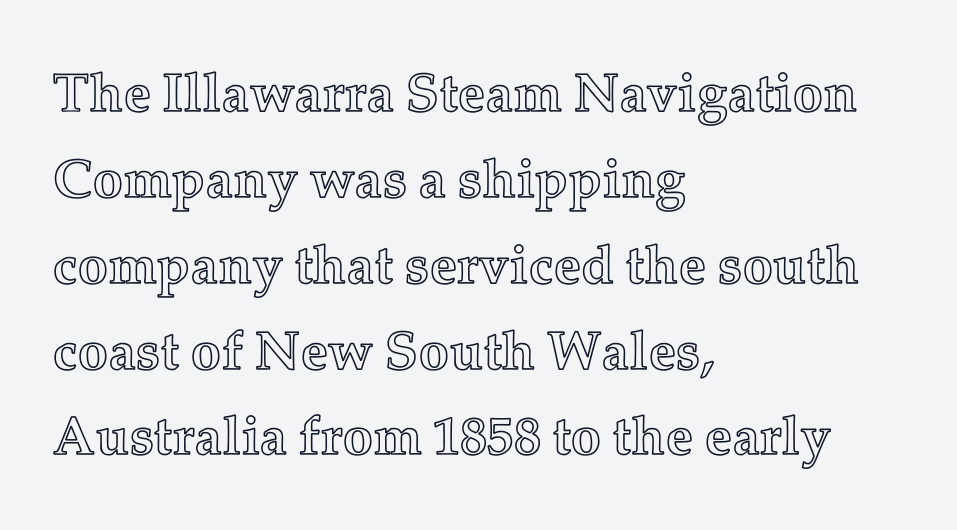
{"italic": "no", "width": "normal", "x_height": "medium", "monospaced": "no", "underline": "no", "align": "left", "line_spacing": "normal", "line_spacing_ratio": 1.59, "letter_spacing": "normal", "letter_spacing_em": 0.0, "glyph_px": 54}
